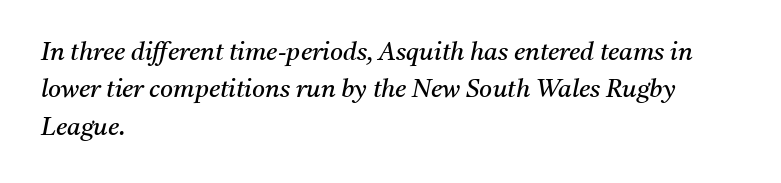
Characters are canted at an angle relative to the baseline's perpendicular. The letterforms sit at book weight or below. No extra tracking has been applied to these lines. A clean baseline with only descenders dipping below it.
